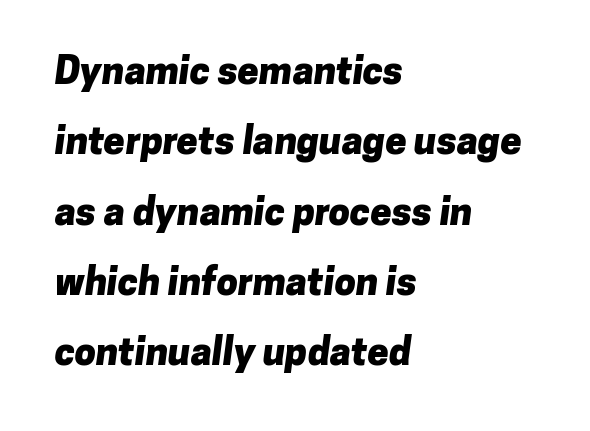
{"serif": "no", "bold": "yes", "weight": "heavy", "width": "normal", "stroke_contrast": "low", "x_height": "medium", "monospaced": "no", "underline": "no", "align": "left", "line_spacing_ratio": 1.85, "letter_spacing": "normal", "letter_spacing_em": 0.0, "glyph_px": 38}
